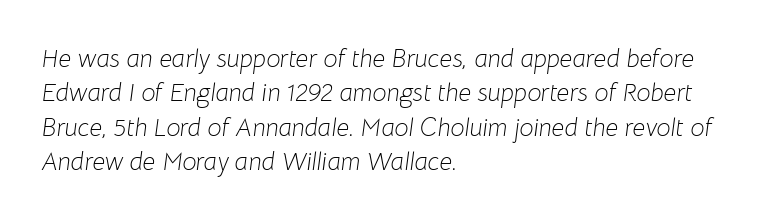
You can tell it's italic because the verticals aren't actually vertical. These lines keep a tight, regular rhythm from letter to letter. Beneath every word, the page is bare. Interline gaps are of average width in this sample.
